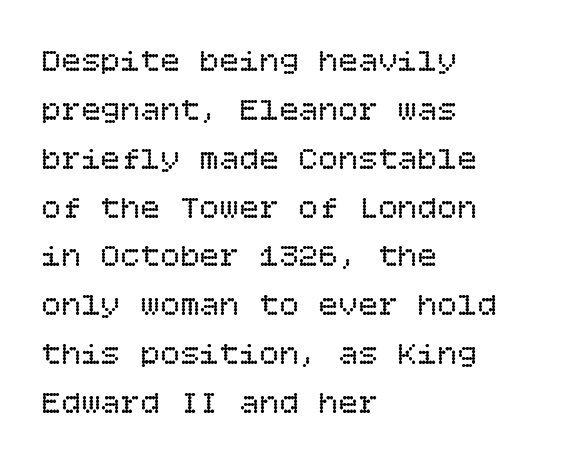
The image shows 33 px regular-weight type, upright; set left-aligned, normal line spacing (1.48x), normal letter spacing, not underlined; low stroke contrast and a large x-height.
